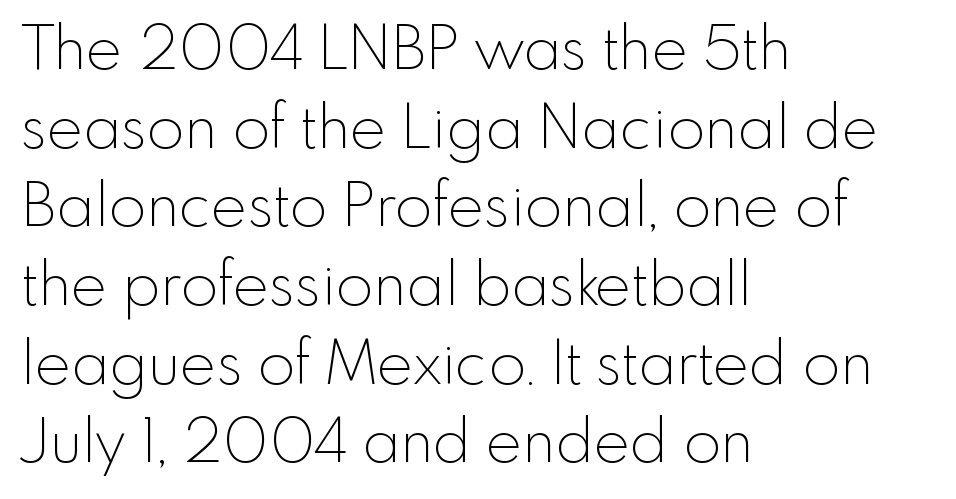
{"serif": "no", "italic": "no", "bold": "no", "weight": "thin", "width": "normal", "x_height": "small", "monospaced": "no", "underline": "no", "align": "left", "line_spacing": "normal", "line_spacing_ratio": 1.29, "letter_spacing": "normal", "letter_spacing_em": 0.0, "glyph_px": 61}
